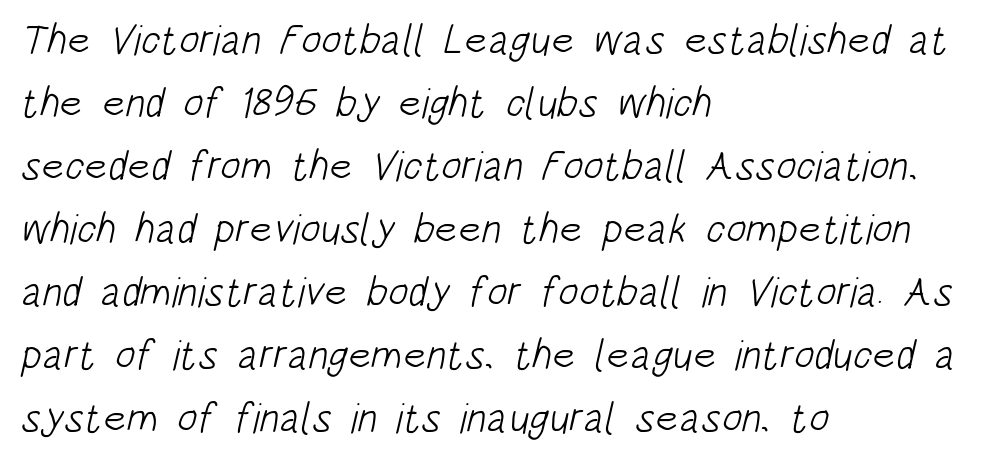
Q: Is the text bold? A: No.
Q: Is the typeface a serif or a sans-serif typeface? A: Sans-serif.
Q: Is the text underlined? A: No.
Q: How is the paragraph aligned? A: Left-aligned.
Q: Is the spacing between letters normal or unusually wide? A: Normal.
Q: Is the spacing between lines tight, normal or loose? A: Normal.
Q: Width (condensed, normal, or wide)? A: Condensed.
Q: Stroke contrast? A: Low.
Q: x-height? A: Large.
Q: Monospaced? A: No.
